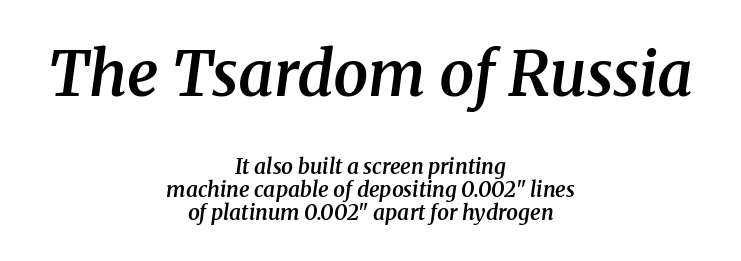
Is there much room between lines? No — they nearly touch. The letters in the upper block stand taller than those in the block below. The glyphs in this specimen are seriffed. Slightly chunky letters — semibold, I'd say, not full bold. Italic: yes, the glyphs are oblique. Unmarked baselines from the first word to the last.
